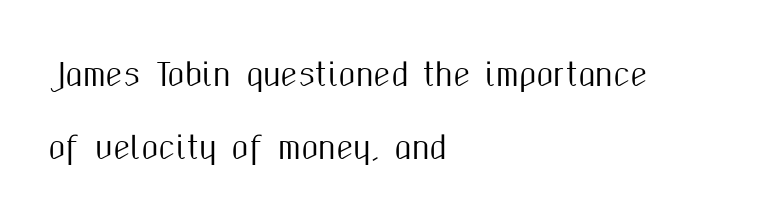
The image shows 31 px condensed sans-serif type, upright; set left-aligned, loose line spacing (2.35x), normal letter spacing, not underlined; medium stroke contrast and a medium x-height.
